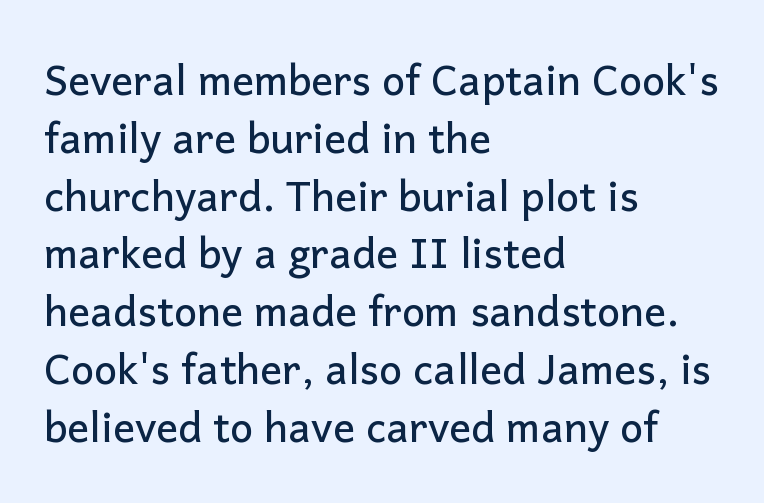
This rendering uses left alignment, leaving the right contour irregular. Words appear dense and cohesive because spacing is normal. This sample uses an upright cut, with every glyph sitting square on the baseline. Interline gaps are of average width in this sample. The face used here is proportionally spaced, like ordinary book or web type. Check where the strokes stop: nothing finishes them off — pure sans.
